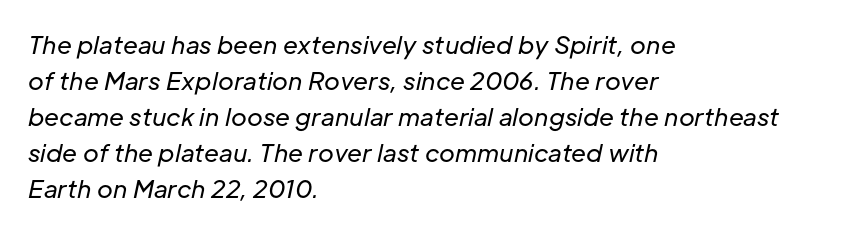
The image shows 24 px text type, italic (leaning right); set left-aligned, normal line spacing (1.5x), normal letter spacing, not underlined.
